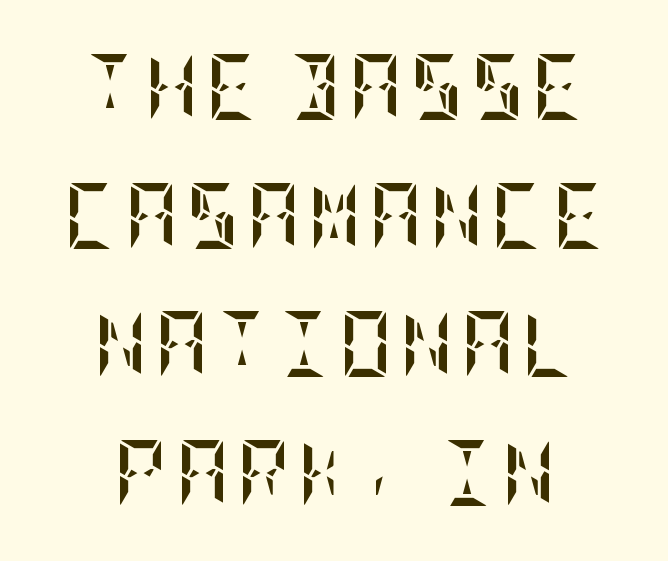
Q: Is the text bold? A: Yes.
Q: Is the text italic (slanted)? A: No, it is upright.
Q: Is the text underlined? A: No.
Q: Is the spacing between lines tight, normal or loose? A: Loose.
Q: Width (condensed, normal, or wide)? A: Condensed.
Q: Stroke contrast? A: Low.
Q: x-height? A: Large.
